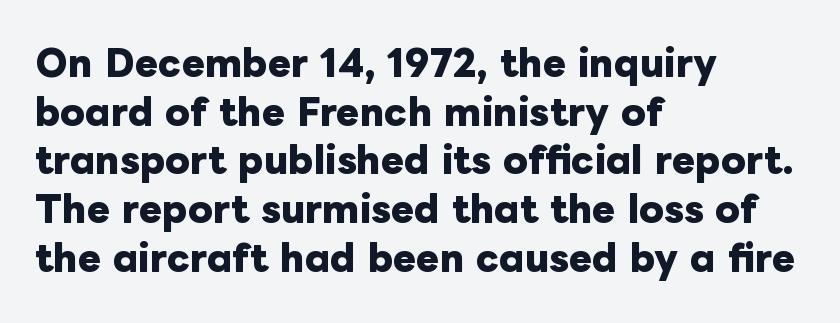
{"italic": "no", "bold": "yes", "weight": "heavy", "width": "normal", "stroke_contrast": "low", "x_height": "medium", "monospaced": "no", "underline": "no", "align": "left", "line_spacing": "normal", "line_spacing_ratio": 1.39, "letter_spacing": "normal", "letter_spacing_em": 0.0, "glyph_px": 35}
